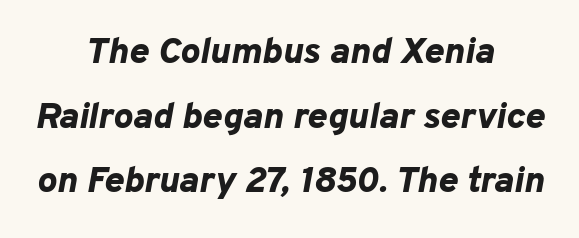
Q: Is the text bold? A: Yes.
Q: Is the text italic (slanted)? A: Yes, it leans right by about 10 degrees.
Q: Is the text underlined? A: No.
Q: How is the paragraph aligned? A: Centered.
Q: Is the spacing between letters normal or unusually wide? A: Normal.
Q: Width (condensed, normal, or wide)? A: Normal.
Q: Stroke contrast? A: Low.
Q: x-height? A: Medium.
Q: Monospaced? A: No.
